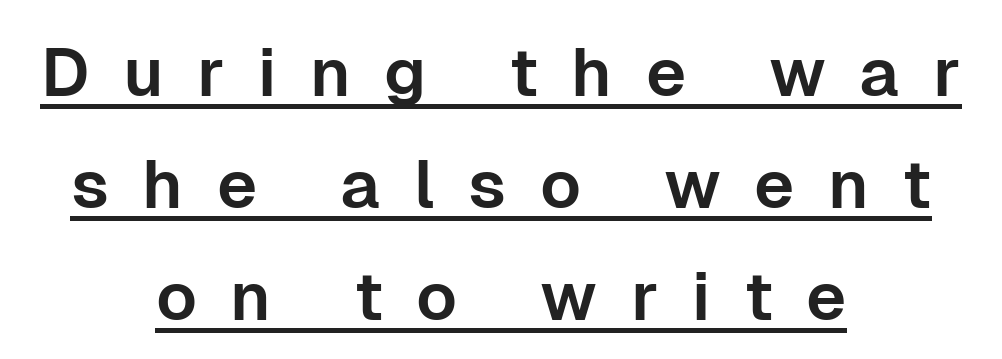
Q: Is the text italic (slanted)? A: No, it is upright.
Q: Is the typeface a serif or a sans-serif typeface? A: Sans-serif.
Q: Is the text underlined? A: Yes.
Q: How is the paragraph aligned? A: Centered.
Q: Is the spacing between letters normal or unusually wide? A: Unusually wide.
Q: Is the spacing between lines tight, normal or loose? A: Normal.
Q: Width (condensed, normal, or wide)? A: Normal.
Q: Stroke contrast? A: Low.
Q: x-height? A: Medium.
Q: Monospaced? A: No.
